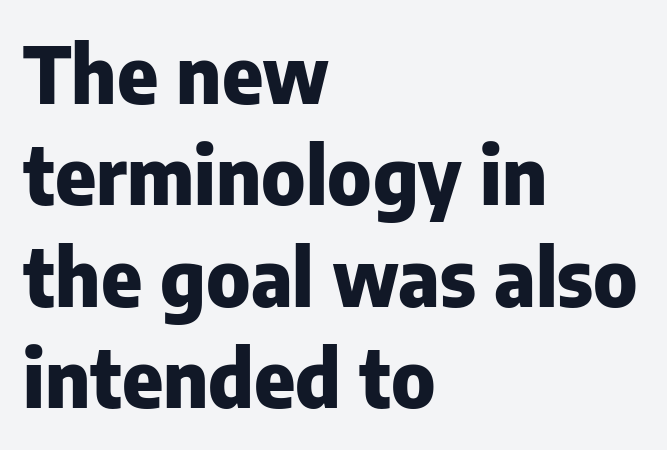
The image shows 78 px heavy sans-serif type, upright; set left-aligned, normal line spacing (1.3x), normal letter spacing, not underlined; low stroke contrast and a medium x-height.
